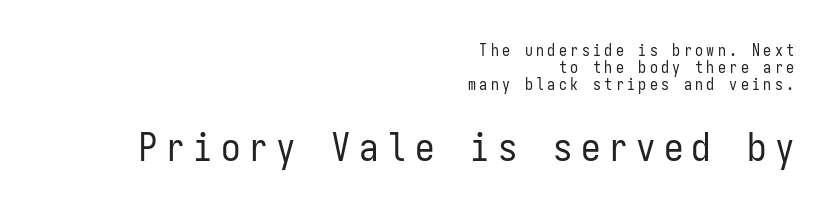
Q: Is the text bold? A: No.
Q: Is the text italic (slanted)? A: No, it is upright.
Q: Is the typeface a serif or a sans-serif typeface? A: Sans-serif.
Q: Is the text underlined? A: No.
Q: How is the paragraph aligned? A: Right-aligned.
Q: Is the spacing between letters normal or unusually wide? A: Unusually wide.
Q: Is the spacing between lines tight, normal or loose? A: Tight.
Q: Which block of text is set in a larger size, the first (top) or the second (bottom)? A: The second (bottom) one.
Q: Width (condensed, normal, or wide)? A: Condensed.
Q: Stroke contrast? A: Low.
Q: x-height? A: Medium.
Q: Monospaced? A: Yes.
